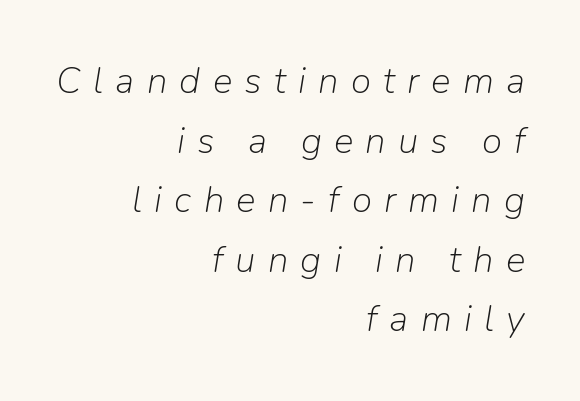
The image shows 37 px light type, italic (leaning right); set right-aligned, normal line spacing (1.61x), unusually wide letter spacing (+0.33 em), not underlined; low stroke contrast and a medium x-height.
